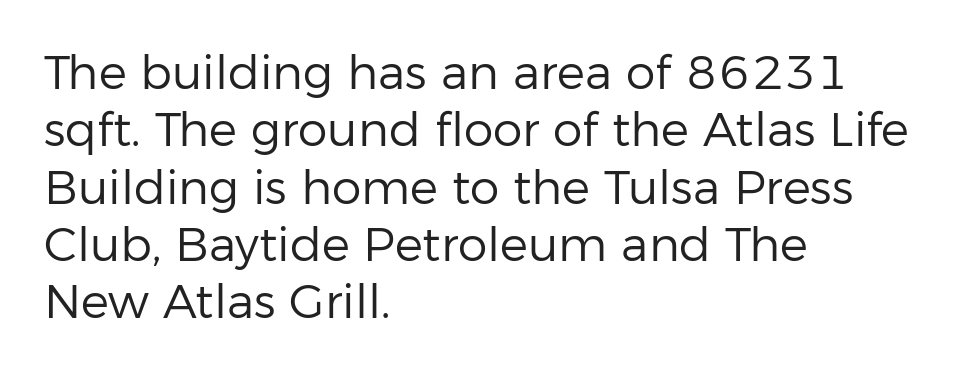
Q: Is the text bold? A: No.
Q: Is the text italic (slanted)? A: No, it is upright.
Q: Is the typeface a serif or a sans-serif typeface? A: Sans-serif.
Q: Is the text underlined? A: No.
Q: How is the paragraph aligned? A: Left-aligned.
Q: Is the spacing between letters normal or unusually wide? A: Normal.
Q: Width (condensed, normal, or wide)? A: Normal.
Q: Stroke contrast? A: Low.
Q: x-height? A: Medium.
Q: Monospaced? A: No.
